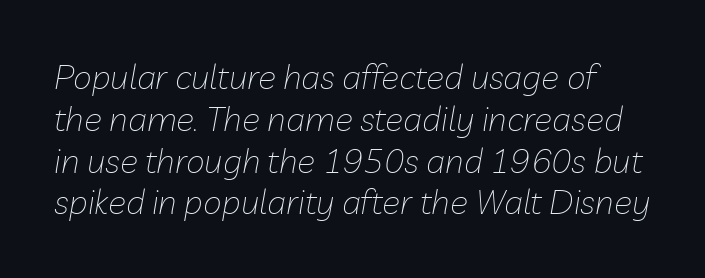
Is this a heavy cut? Hardly; it is regular or lighter. Decoration check: the copy has no underline. What stands out about the letter spacing? Nothing — it is the standard amount. Italic: yes, the glyphs are oblique.
